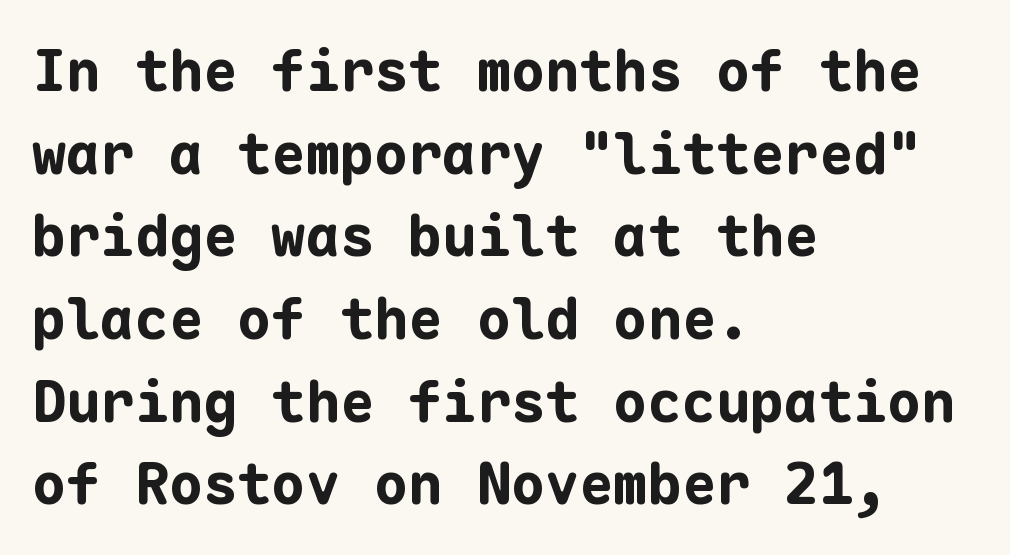
Q: Is the text bold? A: Yes.
Q: Is the text italic (slanted)? A: No, it is upright.
Q: Is the typeface a serif or a sans-serif typeface? A: Sans-serif.
Q: Is the text underlined? A: No.
Q: How is the paragraph aligned? A: Left-aligned.
Q: Is the spacing between letters normal or unusually wide? A: Normal.
Q: Is the spacing between lines tight, normal or loose? A: Normal.
Q: Width (condensed, normal, or wide)? A: Normal.
Q: Stroke contrast? A: Low.
Q: x-height? A: Medium.
Q: Monospaced? A: Yes.
